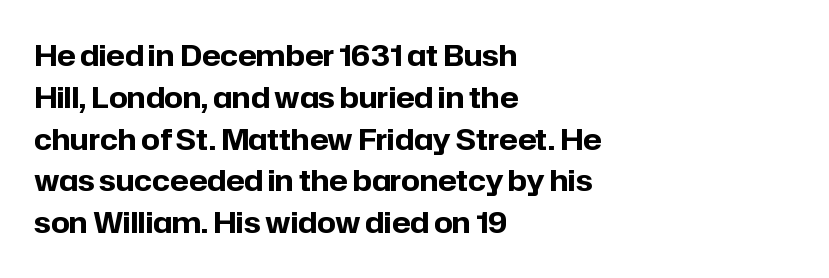
Q: Is the text bold? A: Yes.
Q: Is the text italic (slanted)? A: No, it is upright.
Q: Is the typeface a serif or a sans-serif typeface? A: Sans-serif.
Q: Is the text underlined? A: No.
Q: How is the paragraph aligned? A: Left-aligned.
Q: Is the spacing between letters normal or unusually wide? A: Normal.
Q: Is the spacing between lines tight, normal or loose? A: Normal.
Q: Width (condensed, normal, or wide)? A: Normal.
Q: Stroke contrast? A: Low.
Q: x-height? A: Medium.
Q: Monospaced? A: No.
